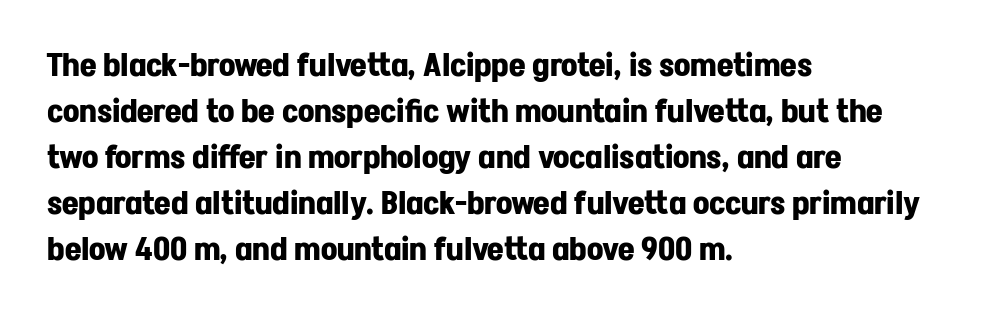
The image shows 32 px bold sans-serif type, upright; set left-aligned, normal line spacing (1.44x), normal letter spacing, not underlined; low stroke contrast and a medium x-height.
